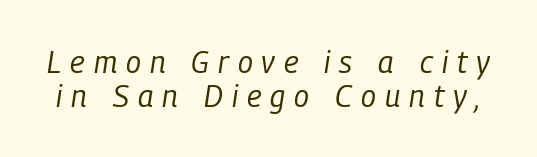
The image shows 30 px regular-weight, condensed type, italic (leaning right); set tight line spacing (1.12x), unusually wide letter spacing (+0.3 em), not underlined; low stroke contrast and a medium x-height.
